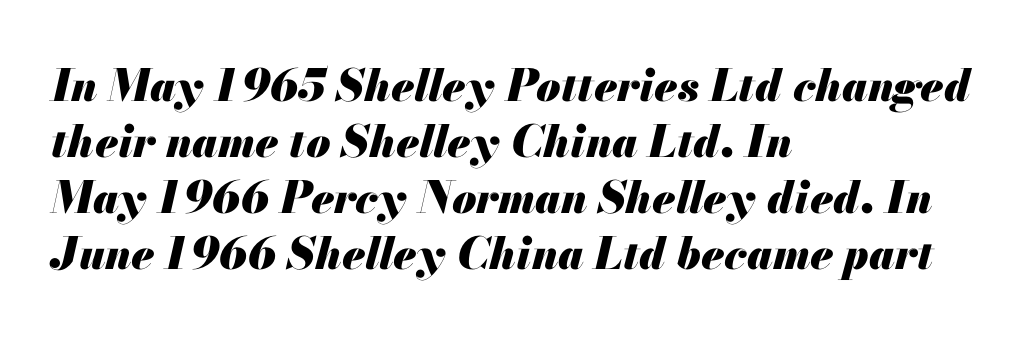
Q: Is the text bold? A: Yes.
Q: Is the text italic (slanted)? A: Yes, it leans right by about 13 degrees.
Q: Is the text underlined? A: No.
Q: How is the paragraph aligned? A: Left-aligned.
Q: Is the spacing between letters normal or unusually wide? A: Normal.
Q: Is the spacing between lines tight, normal or loose? A: Normal.
Q: Width (condensed, normal, or wide)? A: Normal.
Q: Stroke contrast? A: Medium.
Q: x-height? A: Small.
Q: Monospaced? A: No.
